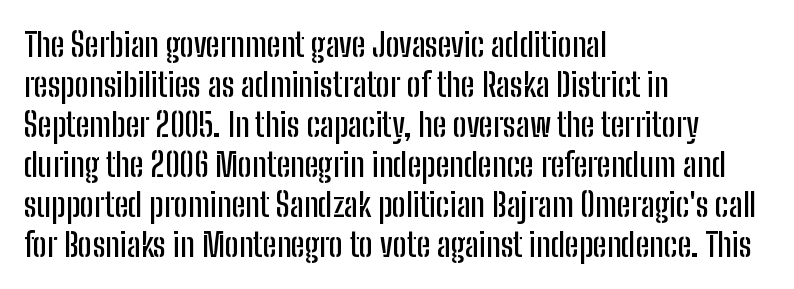
{"serif": "no", "italic": "no", "width": "condensed", "stroke_contrast": "low", "x_height": "medium", "monospaced": "no", "underline": "no", "align": "left", "line_spacing_ratio": 1.21, "letter_spacing": "normal", "letter_spacing_em": 0.0, "glyph_px": 33}
